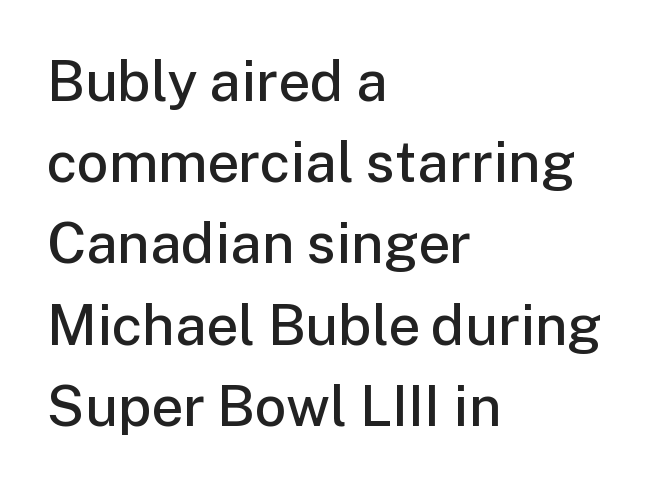
The lines in this sample share a left origin and differ only in where they stop. The strokes are fattened partway — semibold, not bold. Students, note that the glyphs here touch the page at normal intervals. Line spacing here is normal. You could not count columns in this text — the font is proportionally spaced.
